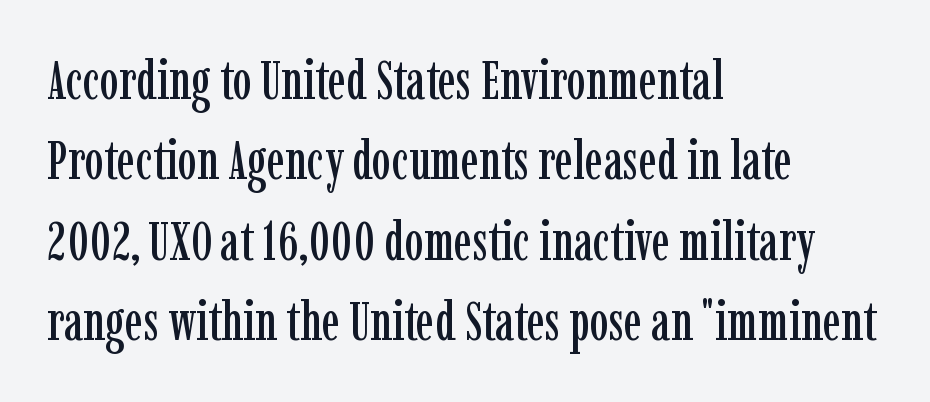
The passage is arranged the way most books set body copy — flush left. Proportional: the letters do not fall into vertical columns. The font family rendered here belongs to the serif group. Nope, not italic — everything's standing straight. Regarding leading, the lines here are spaced in the standard way.
